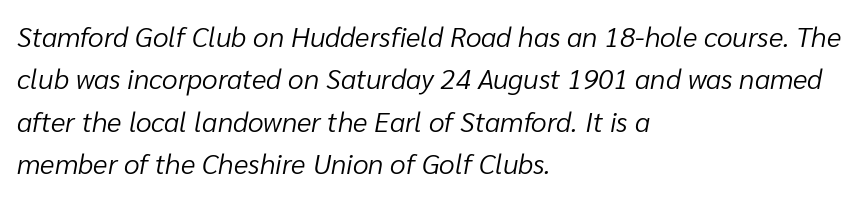
{"italic": "yes", "lean": "right", "slant_degrees": 10, "bold": "no", "weight": "light", "width": "normal", "stroke_contrast": "low", "x_height": "medium", "monospaced": "no", "underline": "no", "align": "left", "line_spacing": "normal", "line_spacing_ratio": 1.51, "letter_spacing": "normal", "letter_spacing_em": 0.0, "glyph_px": 28}
